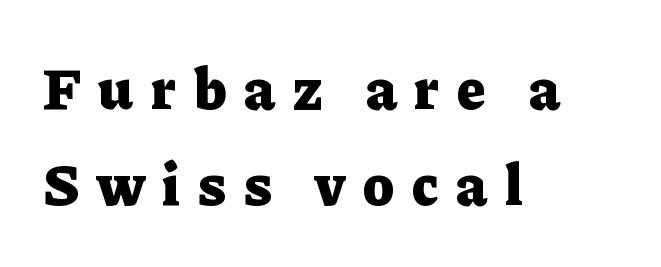
Q: Is the text bold? A: Yes.
Q: Is the text italic (slanted)? A: No, it is upright.
Q: Is the typeface a serif or a sans-serif typeface? A: Serif.
Q: Is the text underlined? A: No.
Q: How is the paragraph aligned? A: Left-aligned.
Q: Is the spacing between letters normal or unusually wide? A: Unusually wide.
Q: Is the spacing between lines tight, normal or loose? A: Normal.
Q: Width (condensed, normal, or wide)? A: Normal.
Q: Stroke contrast? A: Low.
Q: x-height? A: Medium.
Q: Monospaced? A: No.
